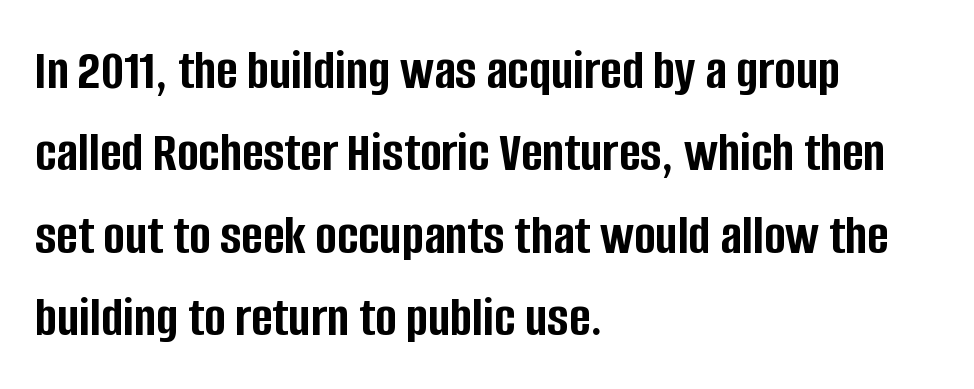
The image shows 58 px semibold, condensed sans-serif type, upright; set left-aligned, normal line spacing (1.42x), normal letter spacing, not underlined; low stroke contrast and a large x-height.
